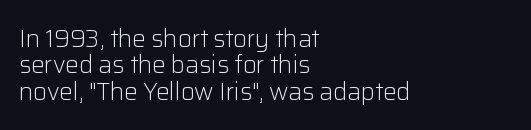
Counters stay open thanks to moderate or lighter strokes. Honestly, there is no underline to notice here at all. Tracking value appears to be zero — textbook default spacing. When letters stand straight like this, we call the style roman or upright.
